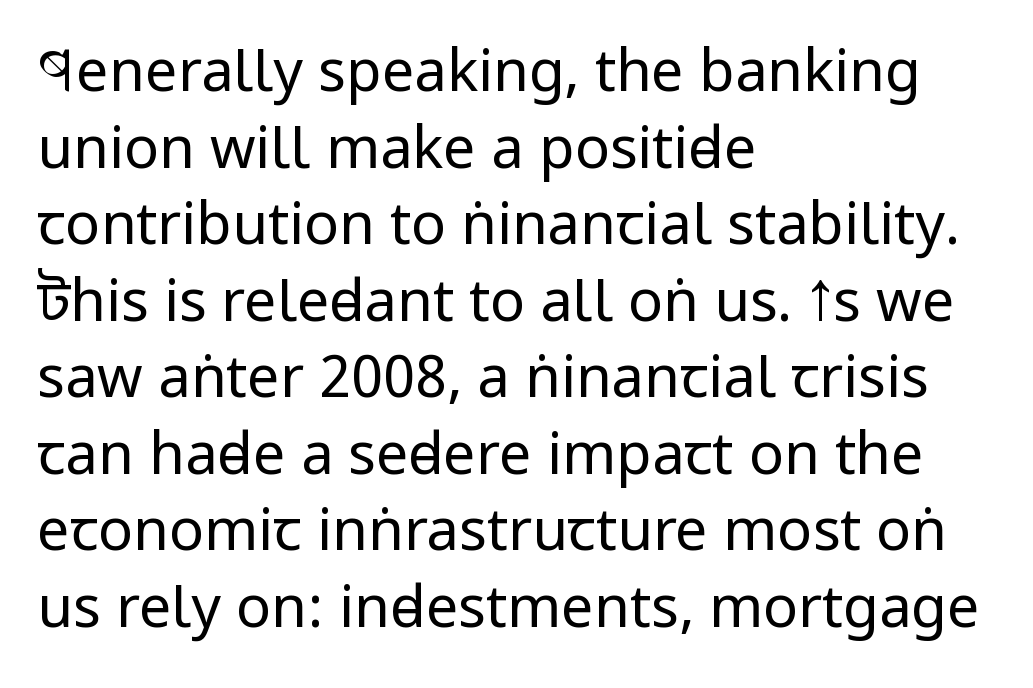
Q: Is the text bold? A: No.
Q: Is the text italic (slanted)? A: No, it is upright.
Q: Is the typeface a serif or a sans-serif typeface? A: Sans-serif.
Q: Is the text underlined? A: No.
Q: How is the paragraph aligned? A: Left-aligned.
Q: Is the spacing between letters normal or unusually wide? A: Normal.
Q: Is the spacing between lines tight, normal or loose? A: Normal.
Q: Width (condensed, normal, or wide)? A: Condensed.
Q: Stroke contrast? A: Low.
Q: x-height? A: Large.
Q: Monospaced? A: No.
